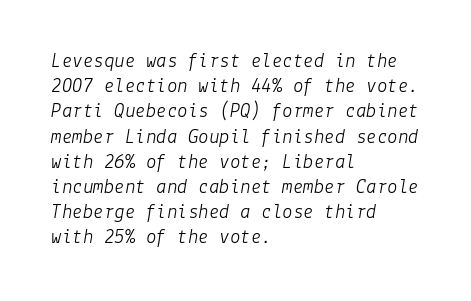
Check under the words: just untouched page. Weight: regular or lighter. Notice how the stems are inclined rather than vertical — that's the hallmark of italics. All the whitespace from short lines collects on the right. The letterforms sit shoulder to shoulder at normal distance.
